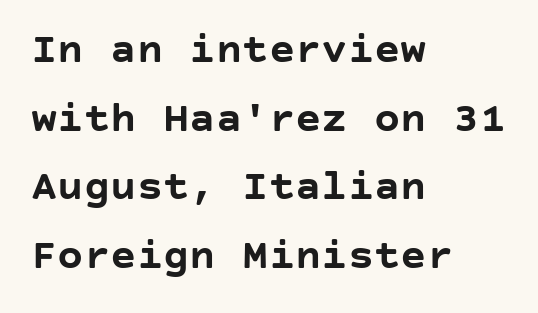
Q: Is the text bold? A: Yes.
Q: Is the text italic (slanted)? A: No, it is upright.
Q: Is the typeface a serif or a sans-serif typeface? A: Sans-serif.
Q: Is the text underlined? A: No.
Q: How is the paragraph aligned? A: Left-aligned.
Q: Is the spacing between letters normal or unusually wide? A: Normal.
Q: Is the spacing between lines tight, normal or loose? A: Normal.
Q: Width (condensed, normal, or wide)? A: Normal.
Q: Stroke contrast? A: Low.
Q: x-height? A: Large.
